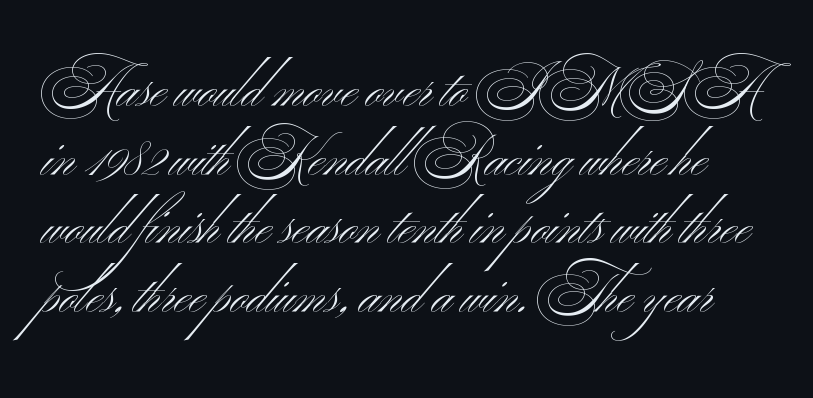
{"serif": "no", "bold": "no", "weight": "light", "width": "wide", "stroke_contrast": "medium", "x_height": "small", "monospaced": "no", "underline": "no", "line_spacing": "normal", "line_spacing_ratio": 1.27, "letter_spacing": "normal", "letter_spacing_em": 0.0, "glyph_px": 54}
